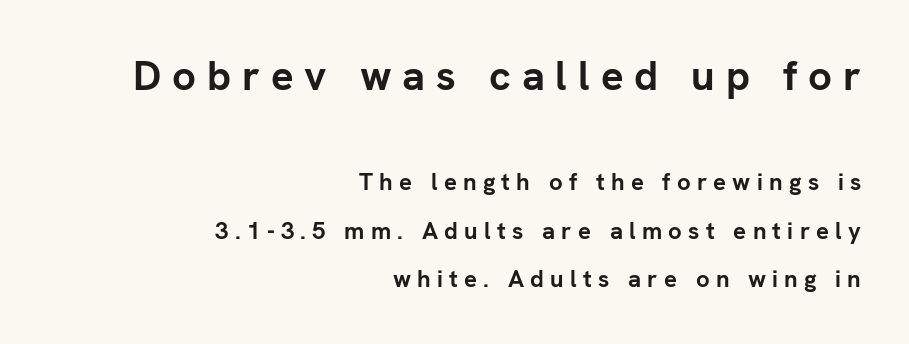
The rendering uses a bold face; every stroke is thick and dark. Here the designer chose a conventional face with non-uniform glyph widths. Honestly, the rows look like they've been pulled way apart. Size contrast runs from large at the top to small at the bottom. Serif or sans? Sans — the stroke terminals are bare.
